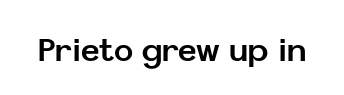
The image shows 32 px bold sans-serif type, upright; set normal letter spacing, not underlined; low stroke contrast and a medium x-height.
